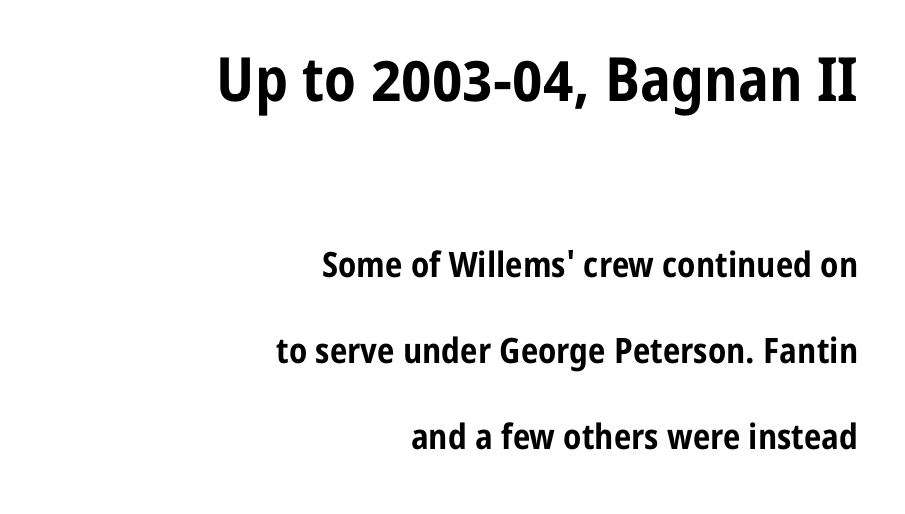
The font is running at its bold setting. The vertical gap from one line to the next is large. Letter spacing: default. Notice how the passage keeps a crisp vertical edge on the right only. The lettering stays uniformly vertical, giving the passage a roman look. Here the designer chose a conventional face with non-uniform glyph widths.
